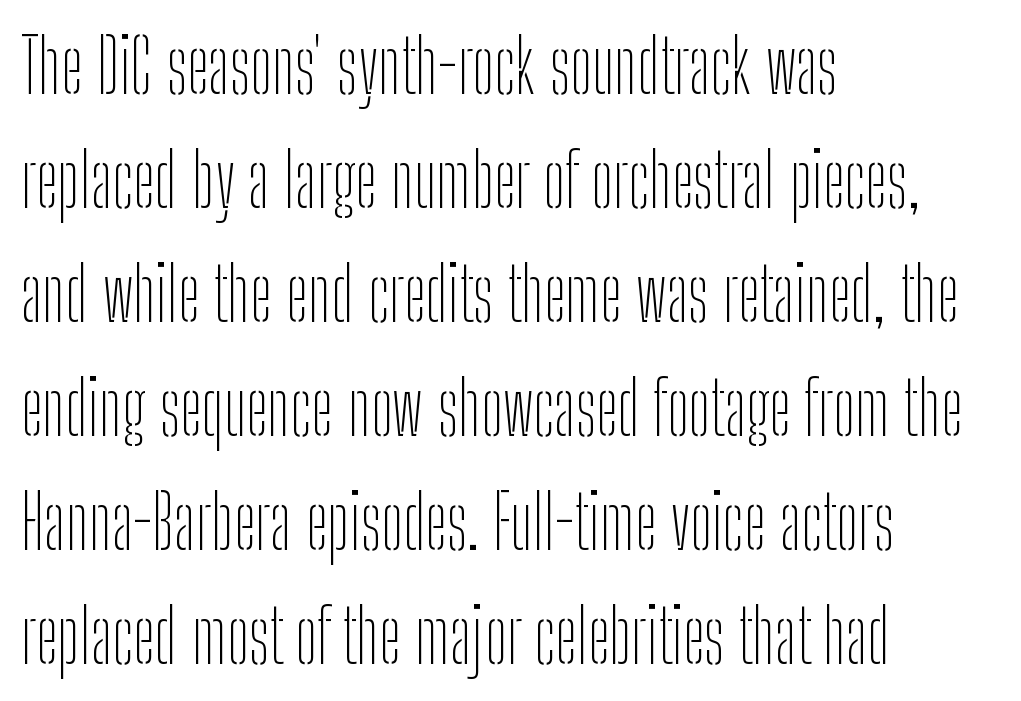
The image shows 74 px thin, condensed sans-serif type, upright; set left-aligned, normal line spacing (1.54x), normal letter spacing, not underlined; low stroke contrast and a medium x-height.
